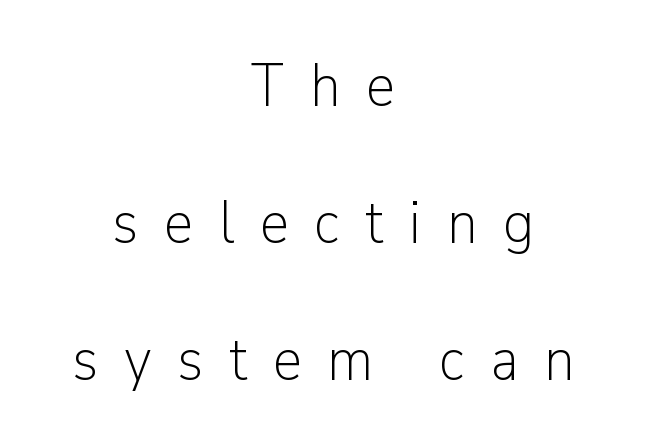
The tracking reads as deliberately expanded to a designer's eye. Italic? Not at all — the glyphs are vertical. The zone under the glyphs is completely vacant. Each line is balanced around a shared central axis.
